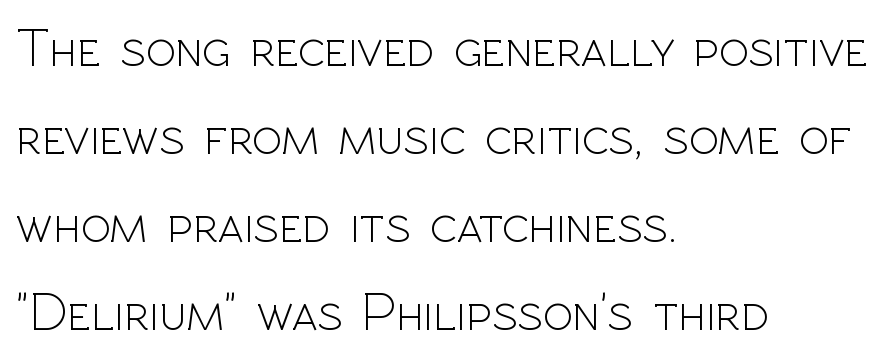
{"serif": "no", "italic": "no", "bold": "no", "weight": "light", "width": "normal", "x_height": "medium", "monospaced": "no", "underline": "no", "align": "left", "line_spacing": "normal", "line_spacing_ratio": 1.6, "letter_spacing": "normal", "letter_spacing_em": 0.0, "glyph_px": 55}
